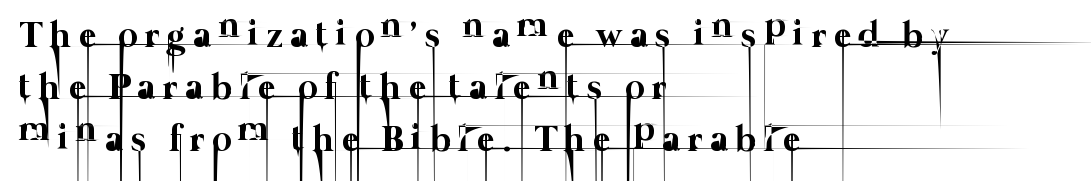
Typeset ragged right — the left edge is the straight one. Is this a heavy cut? Hardly; it is regular or lighter. Think of a printed novel: that variable character pitch is what you see here. The letterforms stand isolated, each surrounded by extra space. Descenders are the only things crossing below the line.
